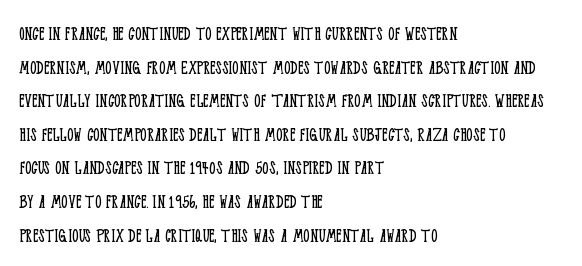
{"italic": "no", "bold": "no", "underline": "no", "align": "left", "line_spacing": "normal", "line_spacing_ratio": 1.6, "letter_spacing": "normal", "letter_spacing_em": 0.0, "glyph_px": 21}
